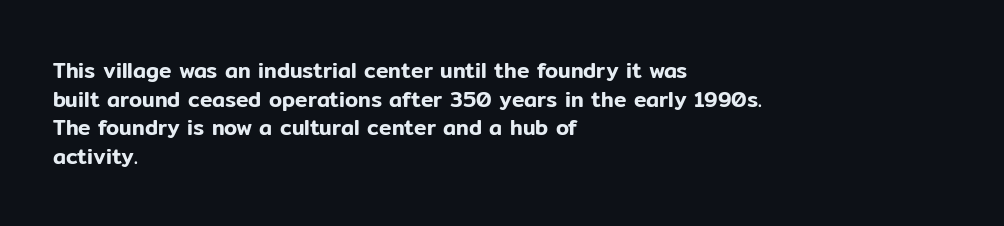
{"italic": "no", "underline": "no", "align": "left", "line_spacing": "normal", "line_spacing_ratio": 1.36, "letter_spacing": "normal", "letter_spacing_em": 0.0, "glyph_px": 21}
